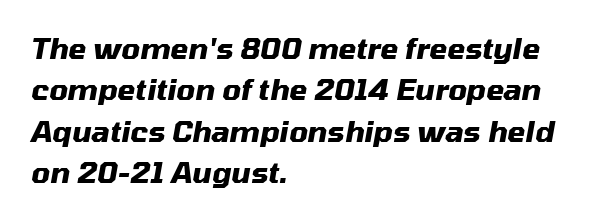
Q: Is the text bold? A: Yes.
Q: Is the text italic (slanted)? A: Yes, it leans right by about 10 degrees.
Q: Is the text underlined? A: No.
Q: How is the paragraph aligned? A: Left-aligned.
Q: Is the spacing between letters normal or unusually wide? A: Normal.
Q: Is the spacing between lines tight, normal or loose? A: Normal.
Q: Width (condensed, normal, or wide)? A: Normal.
Q: Stroke contrast? A: Medium.
Q: x-height? A: Medium.
Q: Monospaced? A: No.
